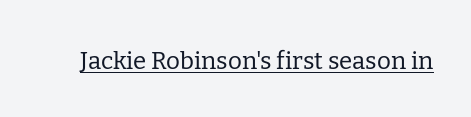
{"italic": "no", "bold": "no", "underline": "yes", "letter_spacing": "normal", "letter_spacing_em": 0.0, "glyph_px": 24}
